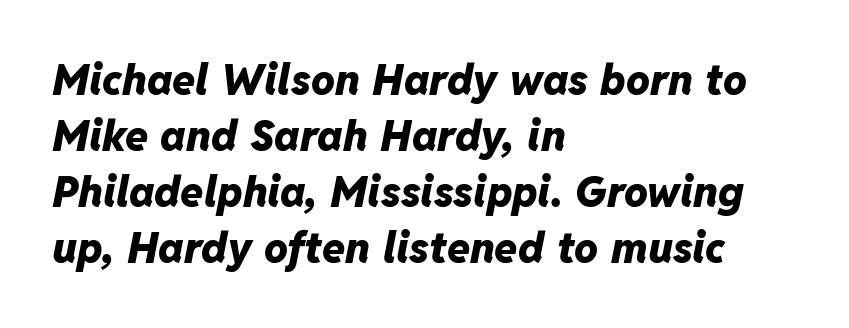
The image shows 42 px heavy type, italic (leaning right); set left-aligned, normal line spacing (1.33x), normal letter spacing, not underlined; low stroke contrast and a medium x-height.
